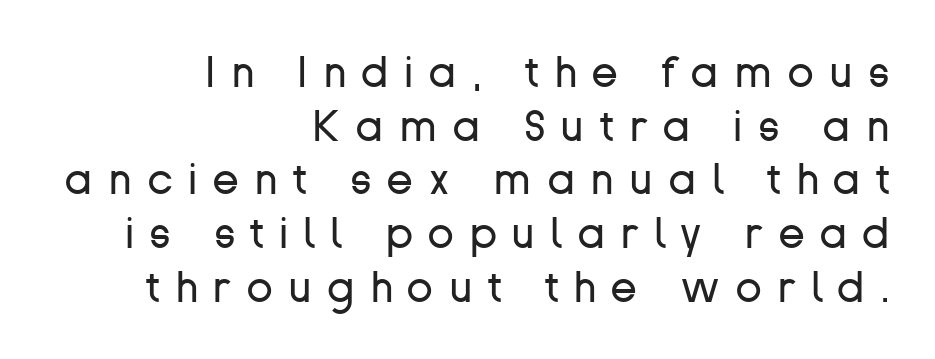
Q: Is the text bold? A: No.
Q: Is the text italic (slanted)? A: No, it is upright.
Q: Is the typeface a serif or a sans-serif typeface? A: Sans-serif.
Q: Is the text underlined? A: No.
Q: How is the paragraph aligned? A: Right-aligned.
Q: Is the spacing between letters normal or unusually wide? A: Unusually wide.
Q: Width (condensed, normal, or wide)? A: Normal.
Q: Stroke contrast? A: Low.
Q: x-height? A: Medium.
Q: Monospaced? A: No.
